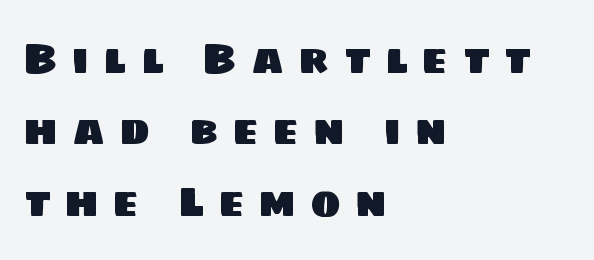
Compared with typical body copy, the letter spacing here is much looser. The rendering uses natural spacing where letterforms have individual widths. Observe the absence of serifs on each vertical stroke in this sample. The gap between lines stays unmarked.
